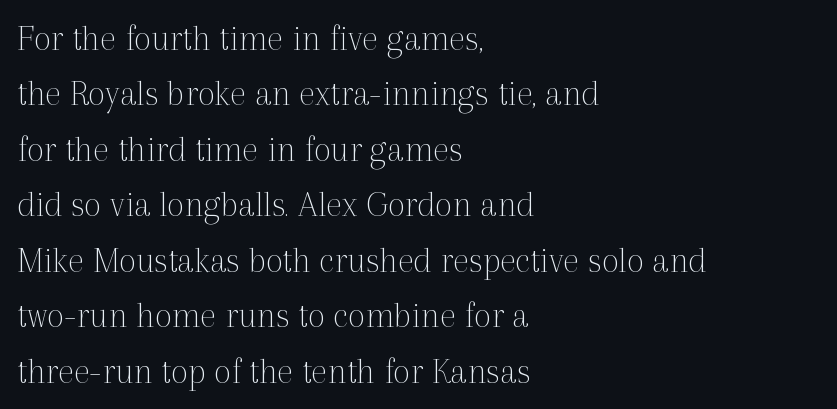
Does extra space separate the letters? No, they use regular spacing. You could not count columns in this text — the font is proportionally spaced. The setting favours the left margin, as ordinary paragraphs usually do. Plain, unruled lines of type.
